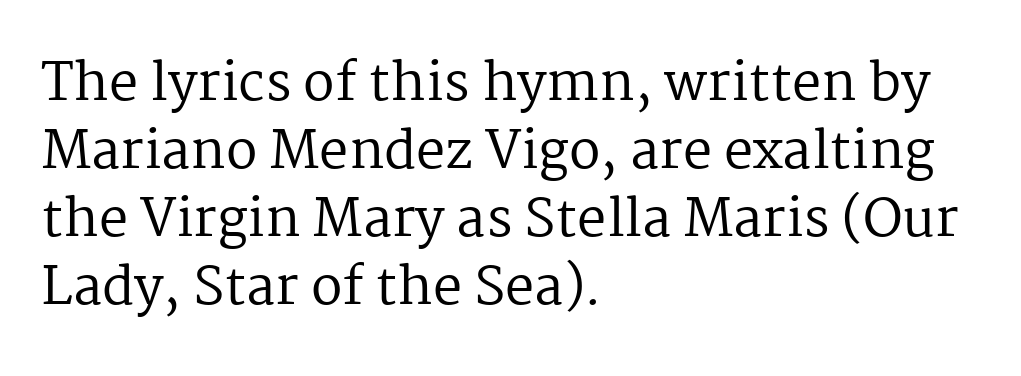
{"serif": "yes", "italic": "no", "bold": "no", "weight": "regular", "width": "normal", "stroke_contrast": "medium", "x_height": "medium", "monospaced": "no", "underline": "no", "align": "left", "line_spacing": "normal", "line_spacing_ratio": 1.31, "letter_spacing": "normal", "letter_spacing_em": 0.0, "glyph_px": 52}
